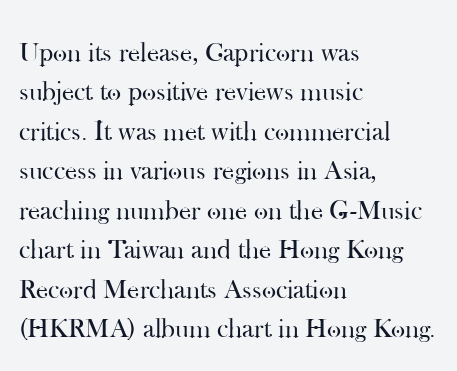
Q: Is the text bold? A: No.
Q: Is the text italic (slanted)? A: No, it is upright.
Q: Is the text underlined? A: No.
Q: How is the paragraph aligned? A: Left-aligned.
Q: Is the spacing between letters normal or unusually wide? A: Normal.
Q: Is the spacing between lines tight, normal or loose? A: Normal.
